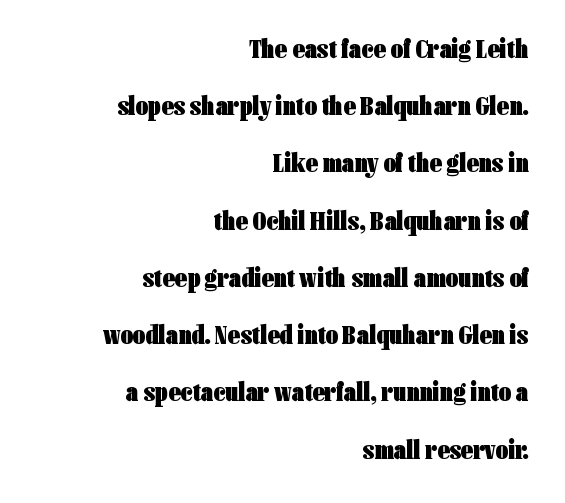
There is no visible air inserted between adjacent glyphs. In terms of posture, this sample is upright. Does the copy run flush right? Yes — the right margin is perfectly even. Descenders are the only things crossing below the line.
